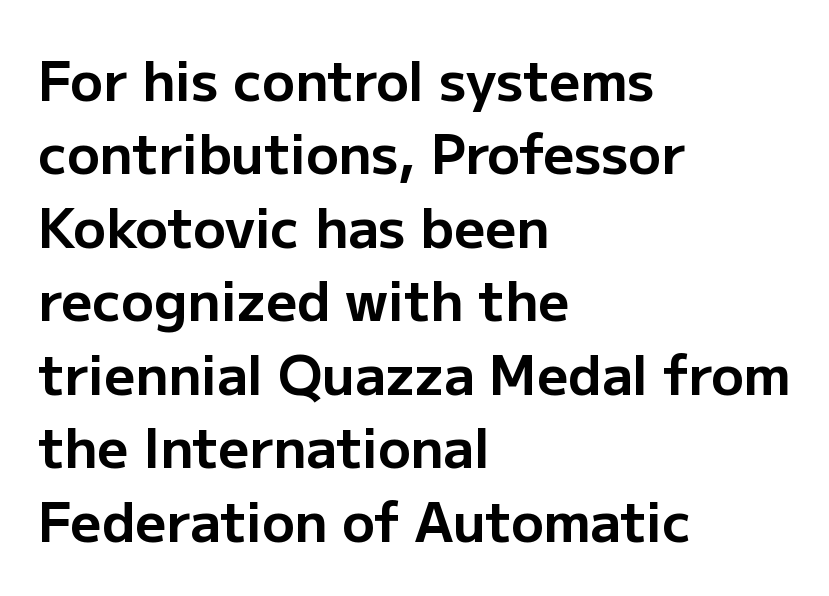
Do the letters lean? They stand straight. Look at the stroke-to-counter ratio: heavy, a bold. Letters rest on an invisible, unmarked baseline. The type is set solid horizontally, with unmodified tracking. Proportional: the letters do not fall into vertical columns. The lines are quadded left.
